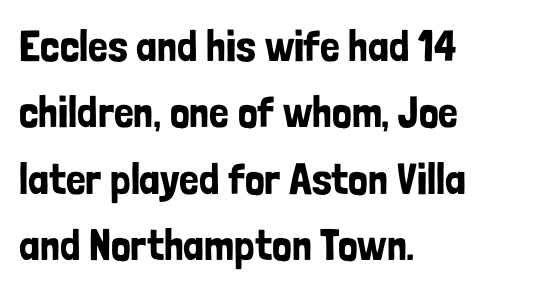
{"serif": "no", "italic": "no", "width": "condensed", "stroke_contrast": "low", "x_height": "medium", "monospaced": "no", "underline": "no", "align": "left", "line_spacing": "normal", "line_spacing_ratio": 1.51, "letter_spacing": "normal", "letter_spacing_em": 0.0, "glyph_px": 44}
